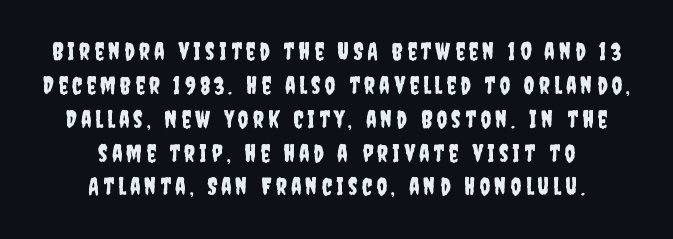
The image shows 24 px text type, upright; set centered, normal line spacing (1.41x), not underlined.
